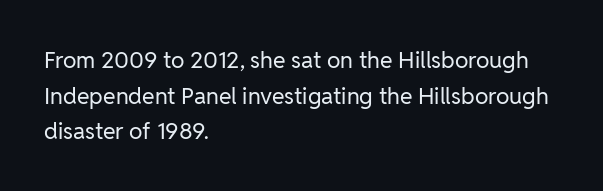
{"italic": "no", "bold": "no", "underline": "no", "align": "left", "line_spacing": "normal", "line_spacing_ratio": 1.55, "letter_spacing": "normal", "letter_spacing_em": 0.0, "glyph_px": 23}
